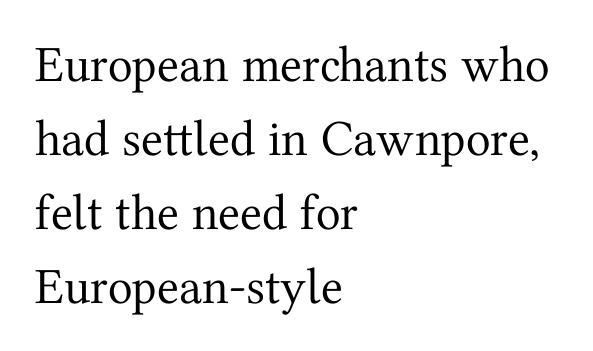
Q: Is the text bold? A: No.
Q: Is the text italic (slanted)? A: No, it is upright.
Q: Is the typeface a serif or a sans-serif typeface? A: Serif.
Q: Is the text underlined? A: No.
Q: How is the paragraph aligned? A: Left-aligned.
Q: Is the spacing between letters normal or unusually wide? A: Normal.
Q: Is the spacing between lines tight, normal or loose? A: Normal.
Q: Width (condensed, normal, or wide)? A: Normal.
Q: Stroke contrast? A: Medium.
Q: x-height? A: Medium.
Q: Monospaced? A: No.
